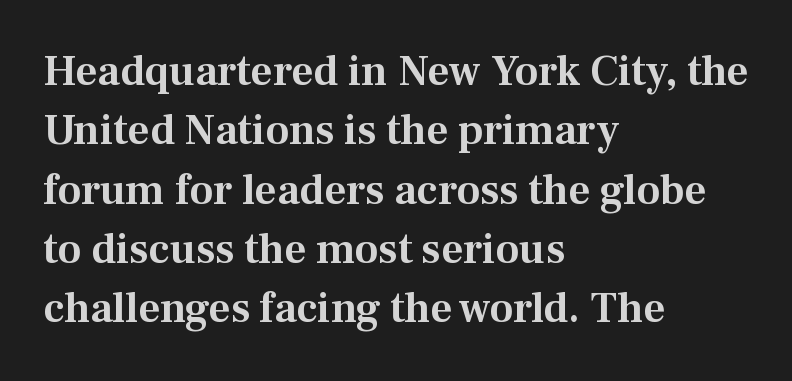
Q: Is the text italic (slanted)? A: No, it is upright.
Q: Is the typeface a serif or a sans-serif typeface? A: Serif.
Q: Is the text underlined? A: No.
Q: How is the paragraph aligned? A: Left-aligned.
Q: Is the spacing between letters normal or unusually wide? A: Normal.
Q: Is the spacing between lines tight, normal or loose? A: Normal.
Q: Width (condensed, normal, or wide)? A: Normal.
Q: Stroke contrast? A: Medium.
Q: x-height? A: Medium.
Q: Monospaced? A: No.
